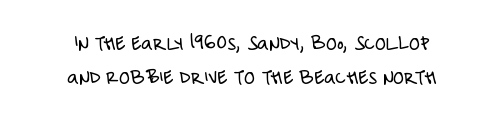
The image shows 22 px text type, upright; set centered, normal line spacing (1.56x), normal letter spacing, not underlined.
